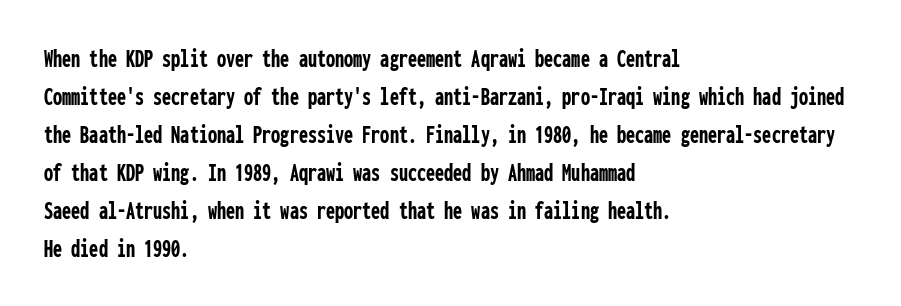
Q: Is the text bold? A: Yes.
Q: Is the text italic (slanted)? A: No, it is upright.
Q: Is the text underlined? A: No.
Q: How is the paragraph aligned? A: Left-aligned.
Q: Is the spacing between letters normal or unusually wide? A: Normal.
Q: Is the spacing between lines tight, normal or loose? A: Normal.
